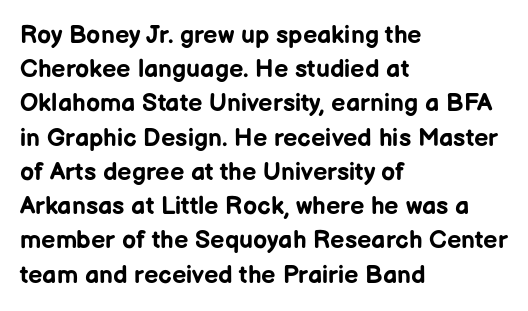
The image shows 25 px bold type, upright; set left-aligned, normal line spacing (1.37x), normal letter spacing, not underlined.
